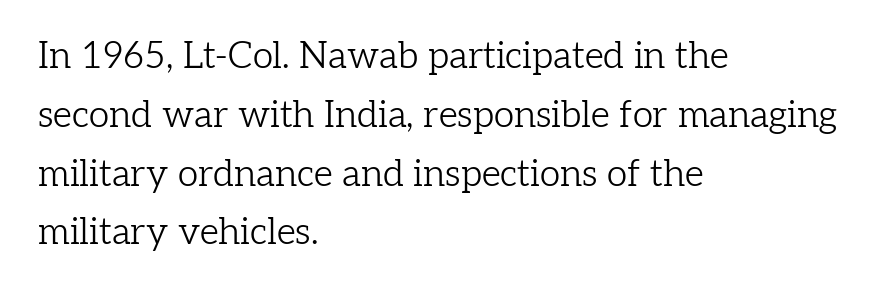
To sum up the face: it has serifs. Unlike italic type, these characters show no tilt at all. The characters are drawn with everyday or finer stroke widths. A typesetter would call this proportional, since set widths differ per character. This sample keeps an unexceptional amount of space between lines. This rendering uses left alignment, leaving the right contour irregular.
